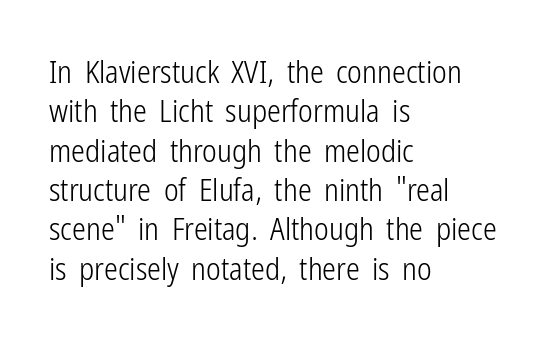
{"serif": "no", "italic": "no", "bold": "no", "weight": "light", "width": "condensed", "stroke_contrast": "low", "x_height": "medium", "monospaced": "no", "underline": "no", "align": "left", "line_spacing": "normal", "line_spacing_ratio": 1.27, "letter_spacing": "normal", "letter_spacing_em": 0.0, "glyph_px": 31}
